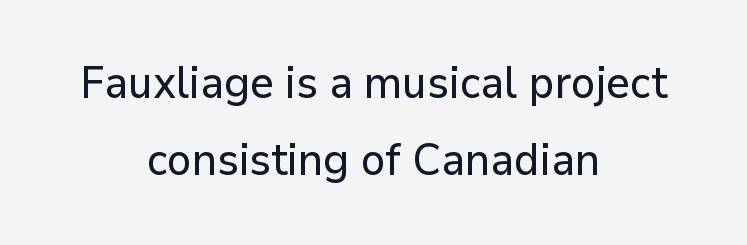
Q: Is the text italic (slanted)? A: No, it is upright.
Q: Is the typeface a serif or a sans-serif typeface? A: Sans-serif.
Q: Is the text underlined? A: No.
Q: How is the paragraph aligned? A: Centered.
Q: Is the spacing between letters normal or unusually wide? A: Normal.
Q: Width (condensed, normal, or wide)? A: Normal.
Q: Stroke contrast? A: Low.
Q: x-height? A: Medium.
Q: Monospaced? A: No.
